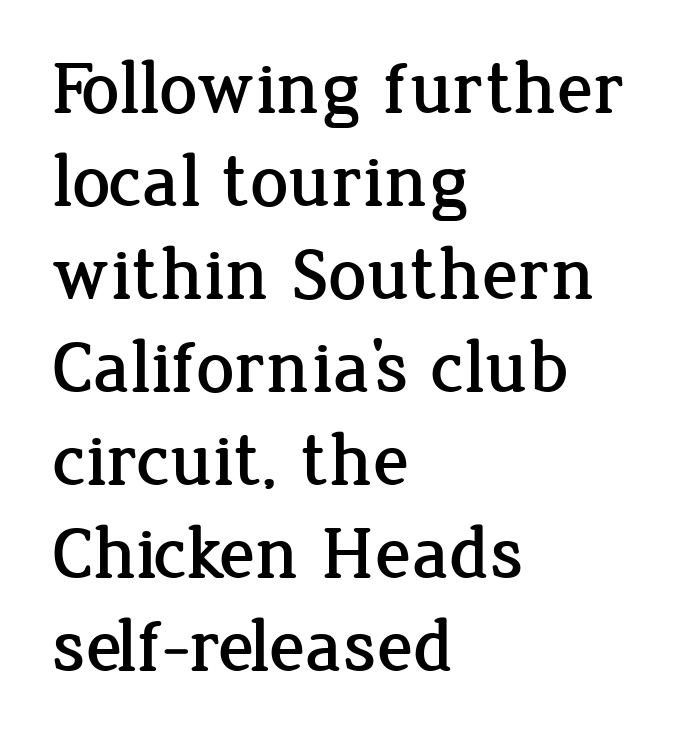
{"serif": "yes", "italic": "no", "width": "normal", "stroke_contrast": "low", "x_height": "medium", "monospaced": "no", "underline": "no", "align": "left", "line_spacing_ratio": 1.24, "letter_spacing": "normal", "letter_spacing_em": 0.0, "glyph_px": 75}
